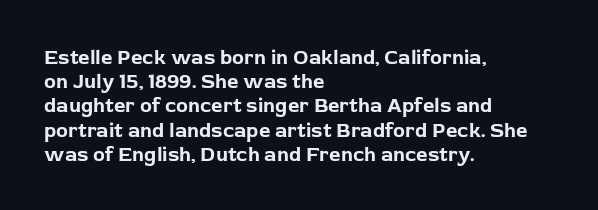
{"italic": "no", "bold": "yes", "underline": "no", "align": "left", "line_spacing_ratio": 1.21, "letter_spacing": "normal", "letter_spacing_em": 0.0, "glyph_px": 20}
